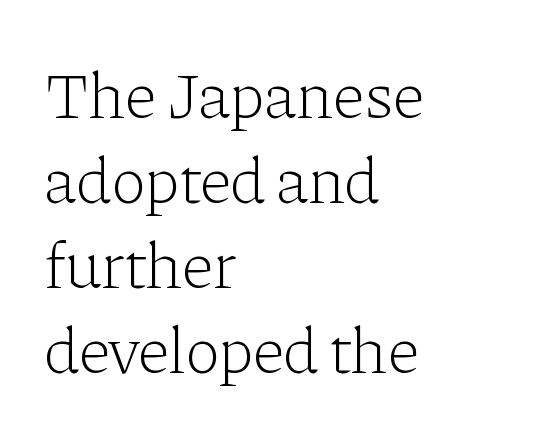
Q: Is the text bold? A: No.
Q: Is the text italic (slanted)? A: No, it is upright.
Q: Is the typeface a serif or a sans-serif typeface? A: Serif.
Q: Is the text underlined? A: No.
Q: How is the paragraph aligned? A: Left-aligned.
Q: Is the spacing between letters normal or unusually wide? A: Normal.
Q: Is the spacing between lines tight, normal or loose? A: Normal.
Q: Width (condensed, normal, or wide)? A: Normal.
Q: Stroke contrast? A: Low.
Q: x-height? A: Medium.
Q: Monospaced? A: No.
